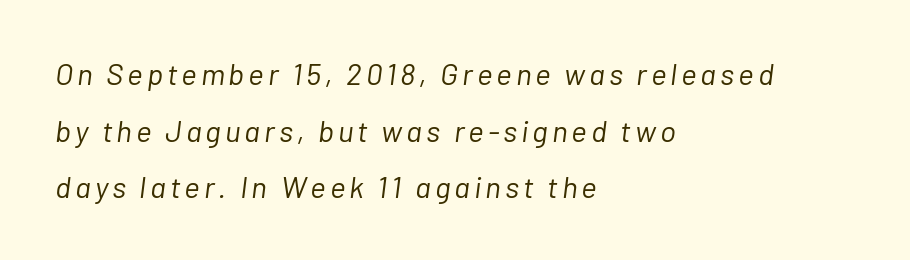
This is oblique type, the kind used for emphasis or titles. The passage shown is typed in a proportional face where columns would drift. Each row of text sits above clean, open space. The lines are quadded left.
